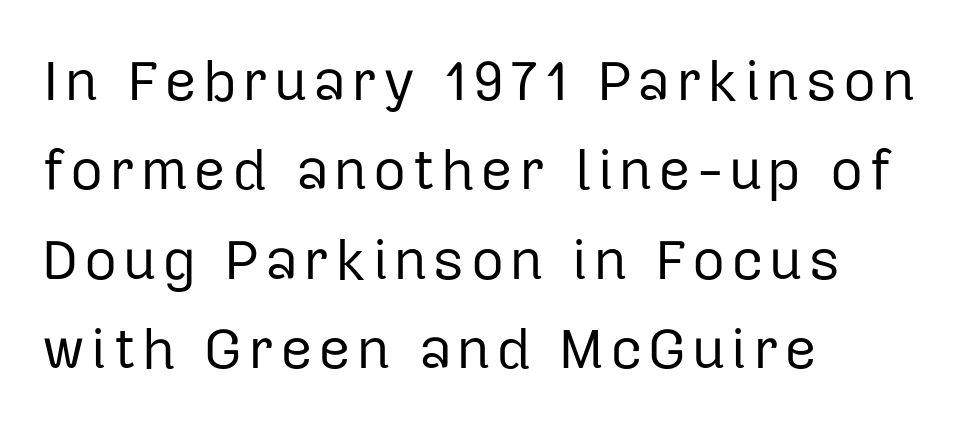
The image shows 57 px regular-weight sans-serif type, upright; set left-aligned, normal line spacing (1.57x), not underlined; low stroke contrast and a medium x-height.
